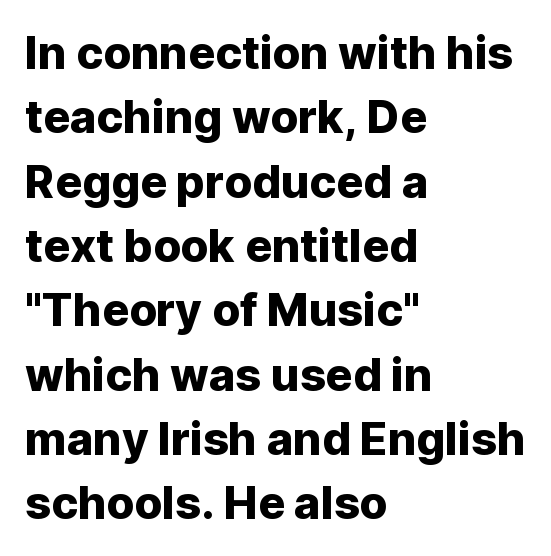
Q: Is the text italic (slanted)? A: No, it is upright.
Q: Is the typeface a serif or a sans-serif typeface? A: Sans-serif.
Q: Is the text underlined? A: No.
Q: How is the paragraph aligned? A: Left-aligned.
Q: Is the spacing between letters normal or unusually wide? A: Normal.
Q: Is the spacing between lines tight, normal or loose? A: Normal.
Q: Width (condensed, normal, or wide)? A: Normal.
Q: Stroke contrast? A: Low.
Q: x-height? A: Medium.
Q: Monospaced? A: No.
